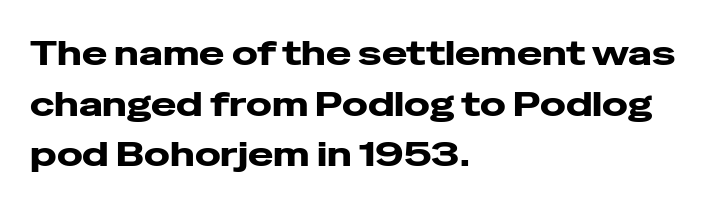
{"serif": "no", "italic": "no", "bold": "yes", "weight": "heavy", "width": "wide", "stroke_contrast": "low", "x_height": "medium", "monospaced": "no", "underline": "no", "align": "left", "line_spacing": "normal", "line_spacing_ratio": 1.49, "letter_spacing": "normal", "letter_spacing_em": 0.0, "glyph_px": 34}
